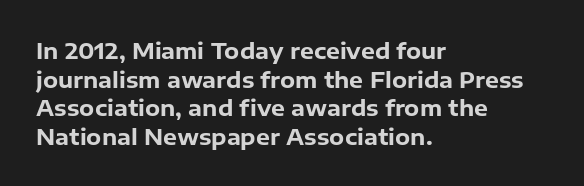
Q: Is the text bold? A: Yes.
Q: Is the text italic (slanted)? A: No, it is upright.
Q: Is the text underlined? A: No.
Q: How is the paragraph aligned? A: Left-aligned.
Q: Is the spacing between letters normal or unusually wide? A: Normal.
Q: Is the spacing between lines tight, normal or loose? A: Normal.
